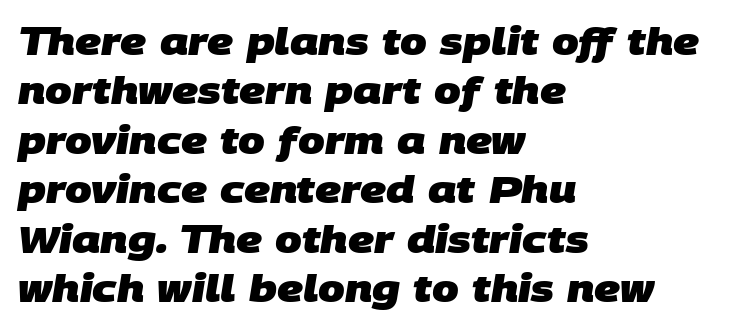
{"serif": "no", "bold": "yes", "weight": "heavy", "width": "normal", "stroke_contrast": "low", "x_height": "large", "monospaced": "no", "underline": "no", "align": "left", "line_spacing": "normal", "line_spacing_ratio": 1.3, "letter_spacing": "normal", "letter_spacing_em": 0.0, "glyph_px": 38}
